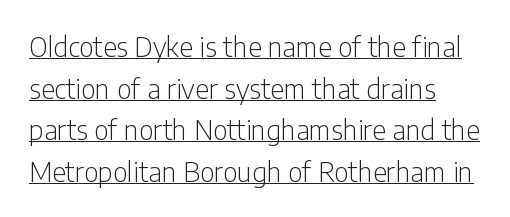
{"italic": "no", "bold": "no", "underline": "yes", "align": "left", "line_spacing": "normal", "line_spacing_ratio": 1.54, "letter_spacing": "normal", "letter_spacing_em": 0.0, "glyph_px": 27}
